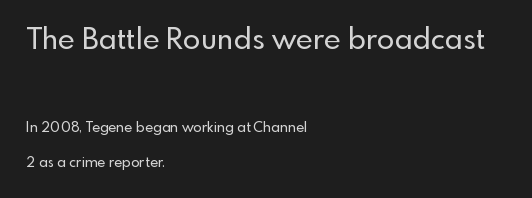
The image shows 29 px sans-serif type, upright; set left-aligned, loose line spacing (2.49x), normal letter spacing, not underlined; the first (top) block is 2.07x larger; a small x-height.
